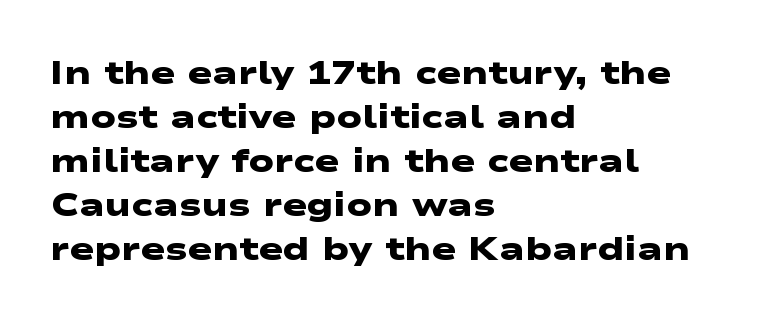
Where is the straight margin? On the left. Honestly, the row spacing looks completely unremarkable. You could not count columns in this text — the font is proportionally spaced. I'd describe the lettering as bold — thick and assertive. A typesetter would call this zero additional tracking. Letters rest on an invisible, unmarked baseline.
